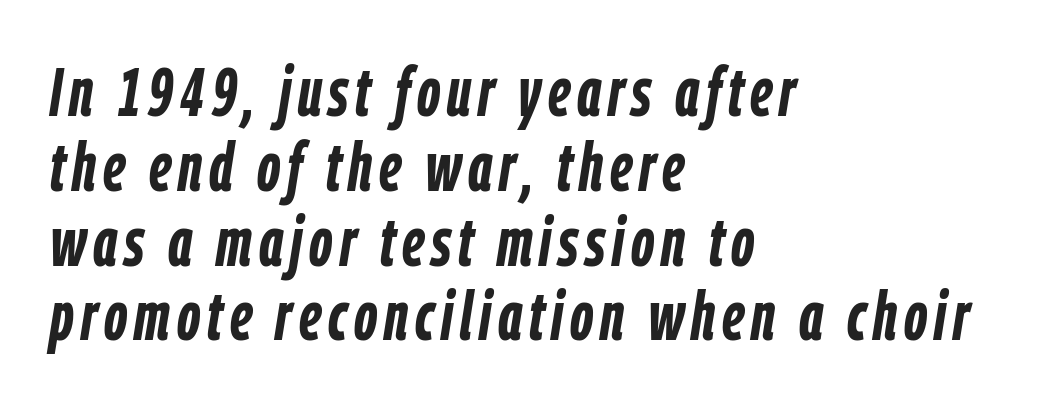
{"italic": "yes", "lean": "right", "slant_degrees": 9, "bold": "yes", "weight": "semibold", "width": "condensed", "stroke_contrast": "low", "x_height": "medium", "monospaced": "no", "underline": "no", "align": "left", "line_spacing": "tight", "line_spacing_ratio": 1.1, "glyph_px": 68}
